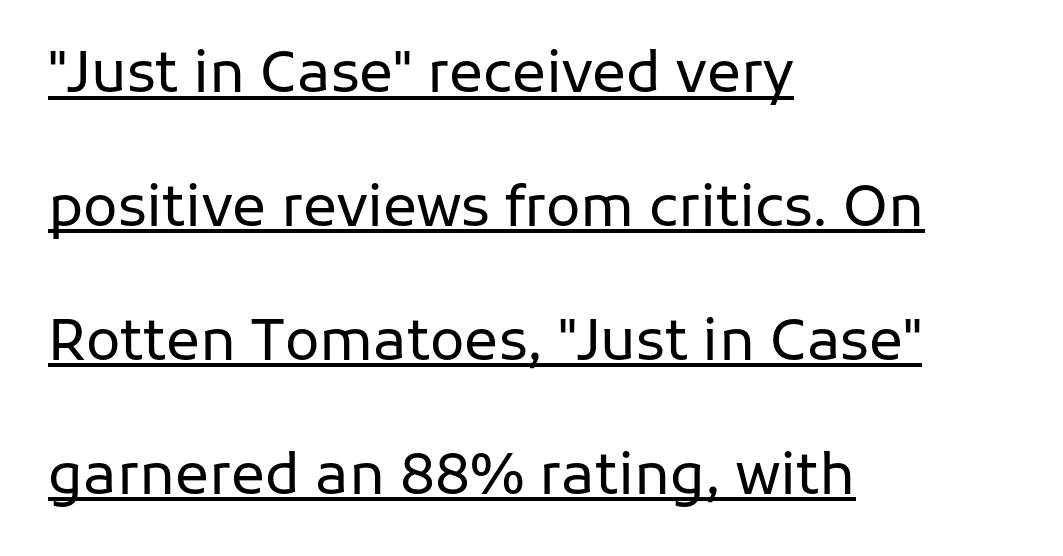
{"serif": "no", "italic": "no", "bold": "no", "weight": "regular", "width": "normal", "stroke_contrast": "low", "x_height": "medium", "monospaced": "no", "underline": "yes", "align": "left", "line_spacing": "loose", "line_spacing_ratio": 2.35, "letter_spacing": "normal", "letter_spacing_em": 0.0, "glyph_px": 57}
